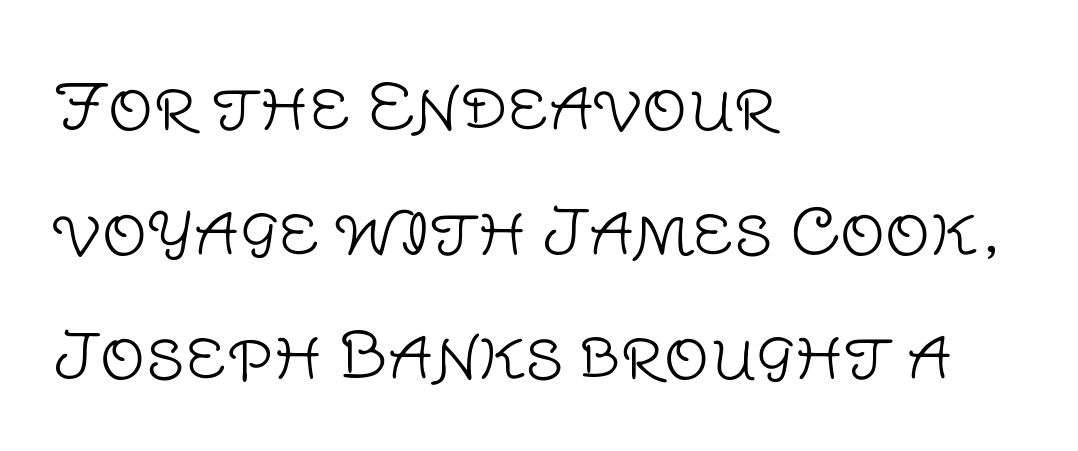
Q: Is the text bold? A: No.
Q: Is the text italic (slanted)? A: Yes.
Q: Is the typeface a serif or a sans-serif typeface? A: Sans-serif.
Q: Is the text underlined? A: No.
Q: How is the paragraph aligned? A: Left-aligned.
Q: Is the spacing between letters normal or unusually wide? A: Normal.
Q: Is the spacing between lines tight, normal or loose? A: Loose.
Q: Width (condensed, normal, or wide)? A: Normal.
Q: Stroke contrast? A: Low.
Q: x-height? A: Large.
Q: Monospaced? A: No.
